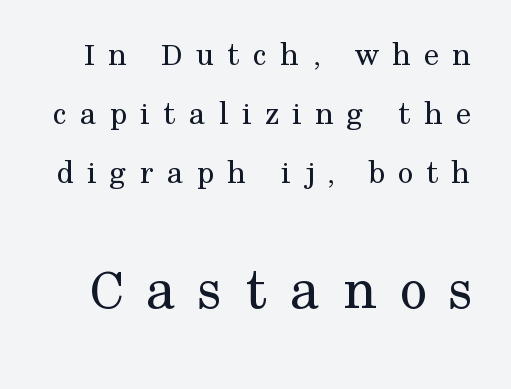
The image shows 60 px regular-weight serif type, upright; set line spacing 1.73x, unusually wide letter spacing (+0.38 em), not underlined; the second (bottom) block is 1.76x larger; medium stroke contrast and a medium x-height.
